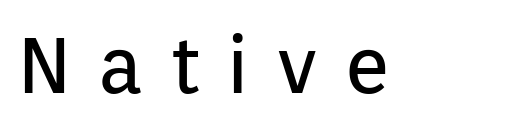
Quick note: not italic, upright. Ink coverage per letter is moderate at most. Is this a fixed-width face? No — the glyphs have proportional, varying widths. The designer went with a sans here, leaving each stem footless.
